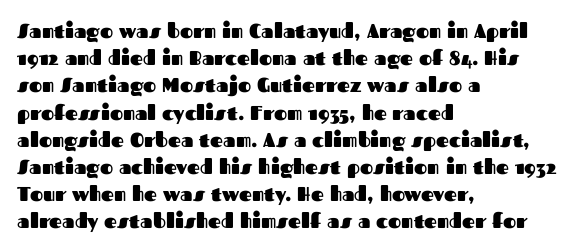
Q: Is the text bold? A: Yes.
Q: Is the text italic (slanted)? A: No, it is upright.
Q: Is the text underlined? A: No.
Q: How is the paragraph aligned? A: Left-aligned.
Q: Is the spacing between letters normal or unusually wide? A: Normal.
Q: Is the spacing between lines tight, normal or loose? A: Normal.
